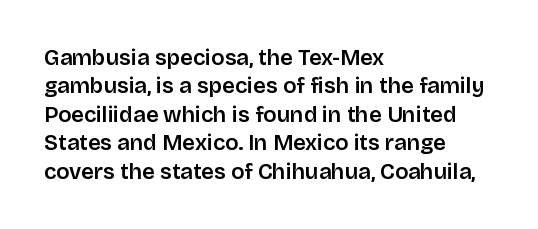
Does extra space separate the letters? No, they use regular spacing. Rows of type keep a routine distance in the vertical direction. Descender tails drop into unmarked territory. No italicization has been applied; the sample stays upright.
